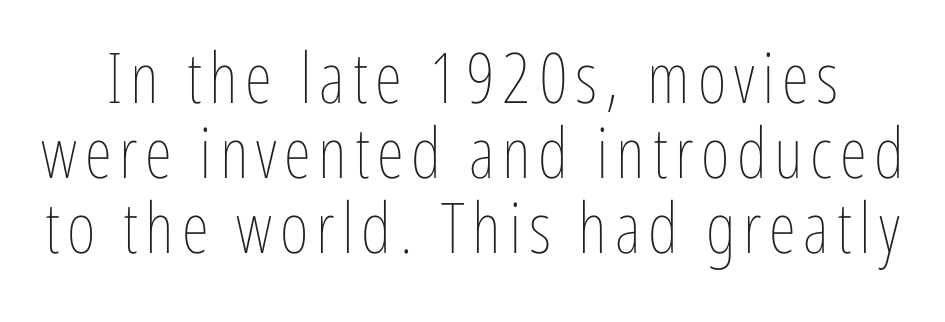
Q: Is the text bold? A: No.
Q: Is the text italic (slanted)? A: No, it is upright.
Q: Is the text underlined? A: No.
Q: Is the spacing between lines tight, normal or loose? A: Tight.
Q: Width (condensed, normal, or wide)? A: Condensed.
Q: Stroke contrast? A: Low.
Q: x-height? A: Medium.
Q: Monospaced? A: No.
